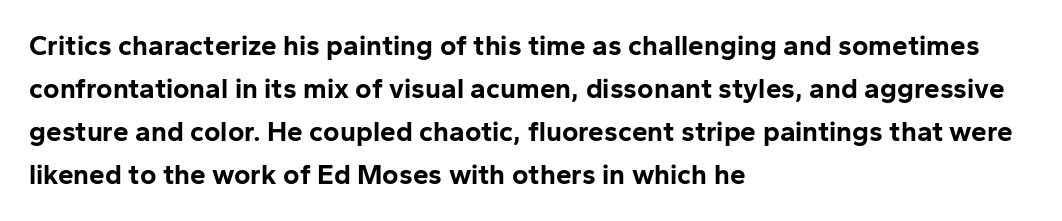
The image shows 28 px bold sans-serif type, upright; set left-aligned, normal line spacing (1.53x), normal letter spacing, not underlined; low stroke contrast and a medium x-height.
